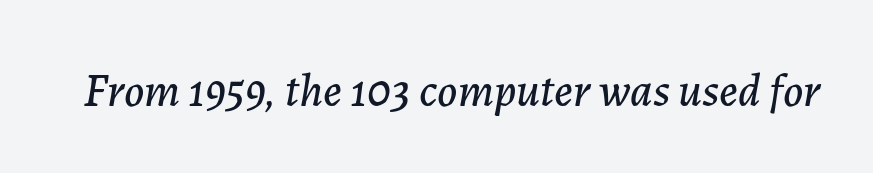
The glyphs are unaccompanied by any horizontal stroke below them. The letters advance in unequal steps, a hallmark of proportional type. This rendering leaves character spacing at its baseline value. This is oblique type, the kind used for emphasis or titles.
